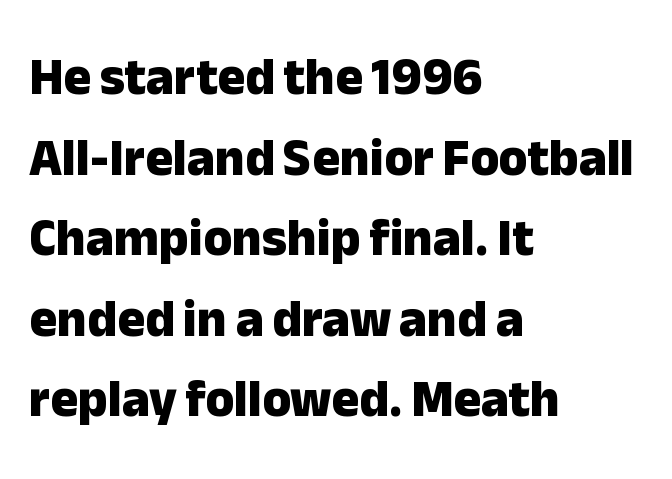
The image shows 52 px heavy sans-serif type, upright; set left-aligned, normal line spacing (1.55x), normal letter spacing, not underlined; low stroke contrast and a medium x-height.
